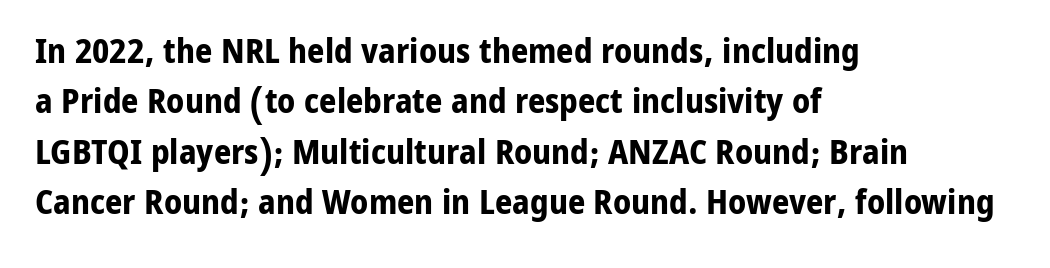
The image shows 34 px bold sans-serif type, upright; set left-aligned, normal line spacing (1.48x), normal letter spacing, not underlined; low stroke contrast and a medium x-height.
